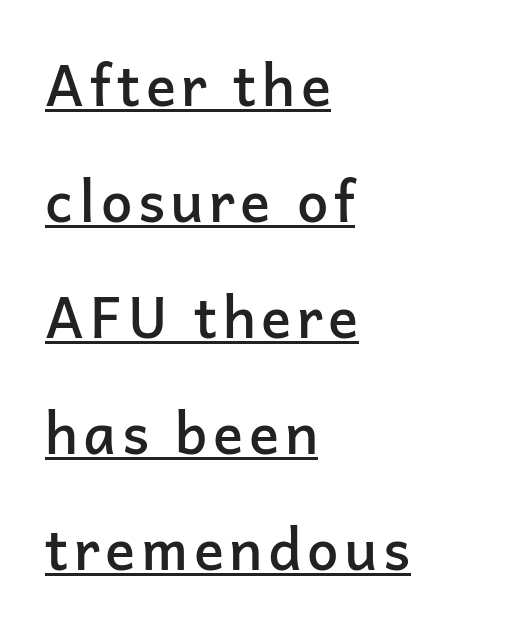
Q: Is the text bold? A: Semi-bold.
Q: Is the text italic (slanted)? A: No, it is upright.
Q: Is the typeface a serif or a sans-serif typeface? A: Sans-serif.
Q: Is the text underlined? A: Yes.
Q: How is the paragraph aligned? A: Left-aligned.
Q: Is the spacing between lines tight, normal or loose? A: Loose.
Q: Width (condensed, normal, or wide)? A: Normal.
Q: Stroke contrast? A: Low.
Q: x-height? A: Medium.
Q: Monospaced? A: No.
